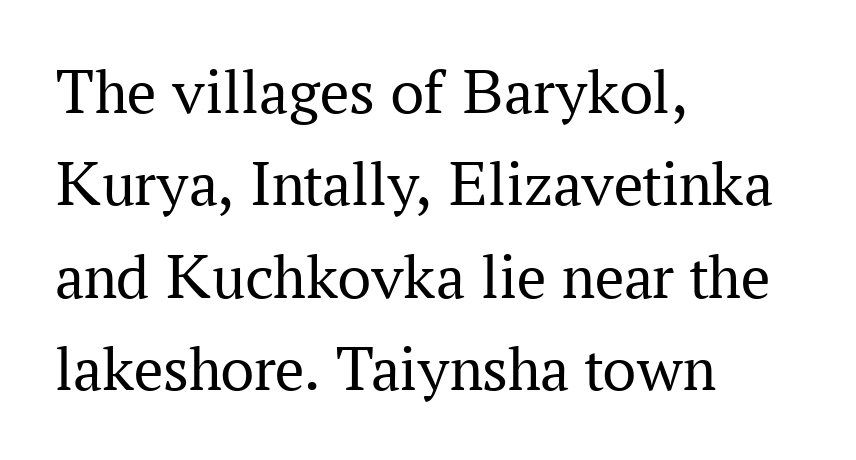
{"serif": "yes", "italic": "no", "bold": "no", "weight": "regular", "width": "normal", "stroke_contrast": "medium", "x_height": "medium", "monospaced": "no", "underline": "no", "align": "left", "line_spacing": "normal", "line_spacing_ratio": 1.42, "letter_spacing": "normal", "letter_spacing_em": 0.0, "glyph_px": 65}
